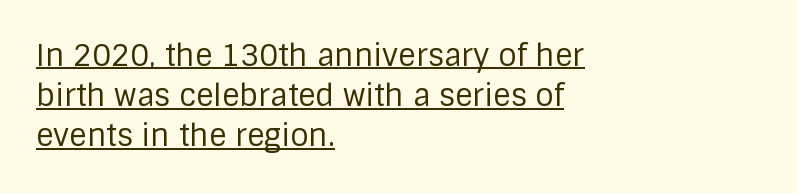
The image shows 30 px regular-weight sans-serif type, upright; set left-aligned, normal line spacing (1.34x), normal letter spacing, underlined; low stroke contrast and a large x-height.
